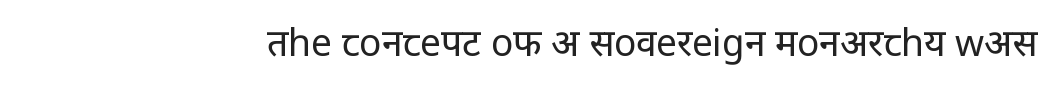
{"serif": "no", "italic": "no", "bold": "no", "weight": "regular", "width": "normal", "stroke_contrast": "low", "x_height": "large", "monospaced": "no", "underline": "no", "letter_spacing": "normal", "letter_spacing_em": 0.0, "glyph_px": 37}
